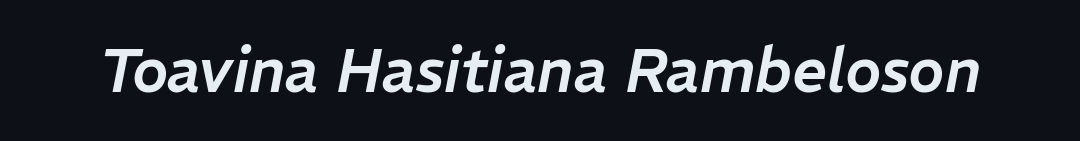
The image shows 61 px text type, italic (leaning right); set normal letter spacing, not underlined; low stroke contrast and a medium x-height.
